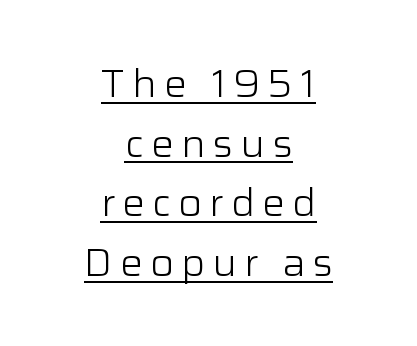
The rows are spaced the way most documents space them. What decoration does the sample have? An underline. Designer's note — italics off, roman on. Is the block centered? Yes — each line is placed symmetrically about the middle.
